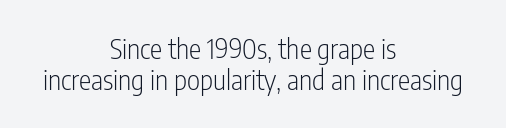
The image shows 28 px light, condensed sans-serif type, upright; set centered, tight line spacing (1.11x), normal letter spacing, not underlined; low stroke contrast and a medium x-height.
